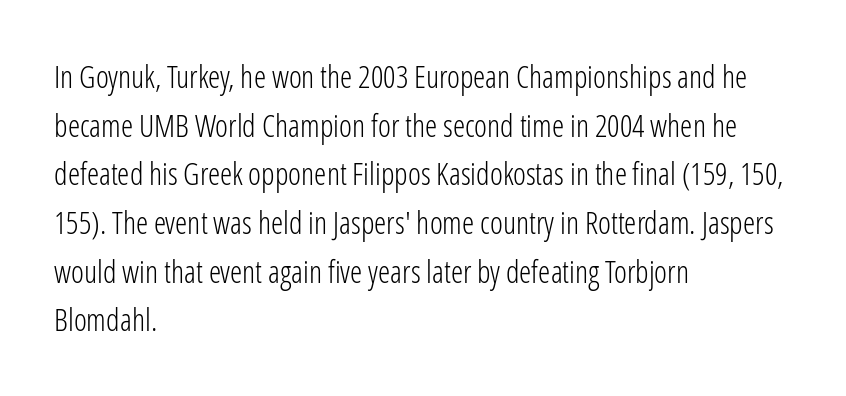
Q: Is the text bold? A: No.
Q: Is the text italic (slanted)? A: No, it is upright.
Q: Is the typeface a serif or a sans-serif typeface? A: Sans-serif.
Q: Is the text underlined? A: No.
Q: How is the paragraph aligned? A: Left-aligned.
Q: Is the spacing between letters normal or unusually wide? A: Normal.
Q: Is the spacing between lines tight, normal or loose? A: Normal.
Q: Width (condensed, normal, or wide)? A: Condensed.
Q: Stroke contrast? A: Low.
Q: x-height? A: Medium.
Q: Monospaced? A: No.
